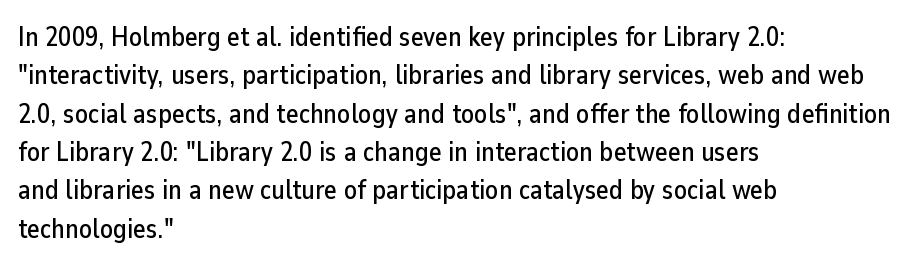
Q: Is the text italic (slanted)? A: No, it is upright.
Q: Is the text underlined? A: No.
Q: How is the paragraph aligned? A: Left-aligned.
Q: Is the spacing between letters normal or unusually wide? A: Normal.
Q: Is the spacing between lines tight, normal or loose? A: Normal.
